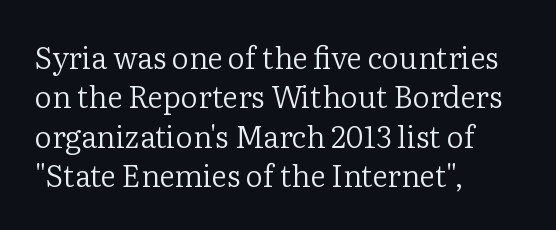
Q: Is the text bold? A: No.
Q: Is the text italic (slanted)? A: No, it is upright.
Q: Is the typeface a serif or a sans-serif typeface? A: Serif.
Q: Is the text underlined? A: No.
Q: How is the paragraph aligned? A: Left-aligned.
Q: Is the spacing between letters normal or unusually wide? A: Normal.
Q: Is the spacing between lines tight, normal or loose? A: Normal.
Q: Width (condensed, normal, or wide)? A: Normal.
Q: Stroke contrast? A: Low.
Q: x-height? A: Medium.
Q: Monospaced? A: No.
